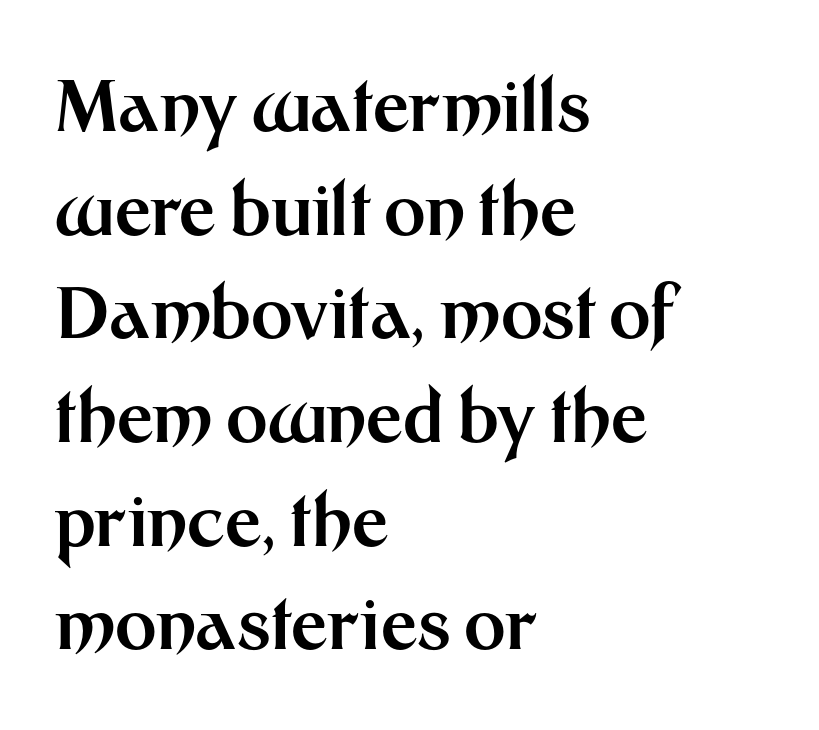
Horizontal alignment here is leftward, the default for most running prose. These words are printed bold, with thick strokes throughout. Tall strokes in this sample are plumb rather than angled. Has an underline been added? It has not. The line-height multiplier appears to be the usual default.
